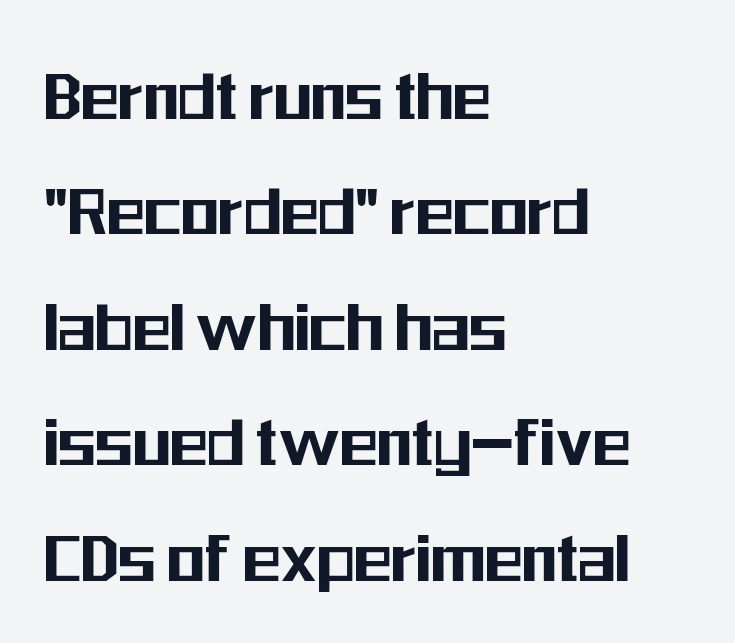
{"serif": "no", "italic": "no", "width": "condensed", "stroke_contrast": "medium", "x_height": "medium", "monospaced": "no", "underline": "no", "align": "left", "line_spacing": "normal", "line_spacing_ratio": 1.48, "letter_spacing": "normal", "letter_spacing_em": 0.0, "glyph_px": 78}
